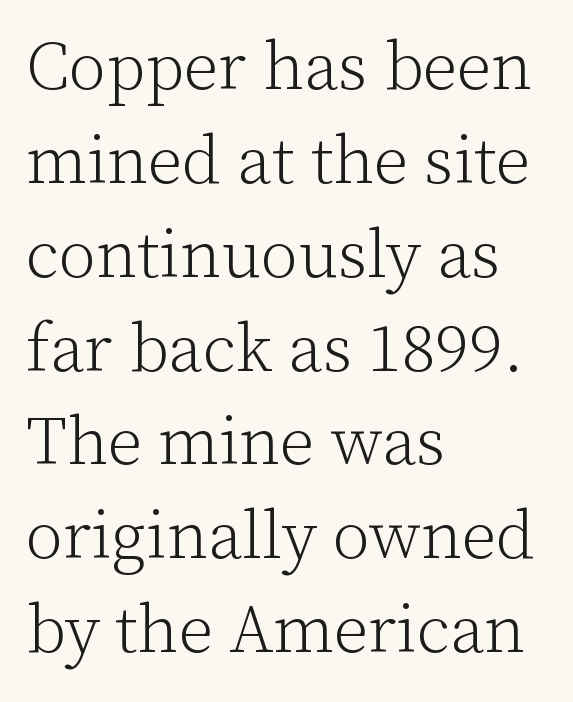
Q: Is the text bold? A: No.
Q: Is the text italic (slanted)? A: No, it is upright.
Q: Is the typeface a serif or a sans-serif typeface? A: Serif.
Q: Is the text underlined? A: No.
Q: How is the paragraph aligned? A: Left-aligned.
Q: Is the spacing between letters normal or unusually wide? A: Normal.
Q: Is the spacing between lines tight, normal or loose? A: Normal.
Q: Width (condensed, normal, or wide)? A: Normal.
Q: Stroke contrast? A: Low.
Q: x-height? A: Medium.
Q: Monospaced? A: No.
